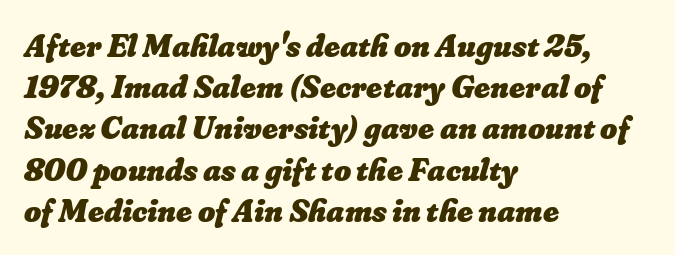
The passage shown is typed in a proportional face where columns would drift. The area under the type is left untouched. Tracking here is standard; glyphs follow each other at the usual distance. Heft: maximum for text — a bold. Where is the straight margin? On the left. A normal amount of white space separates one row of letters from the next.
